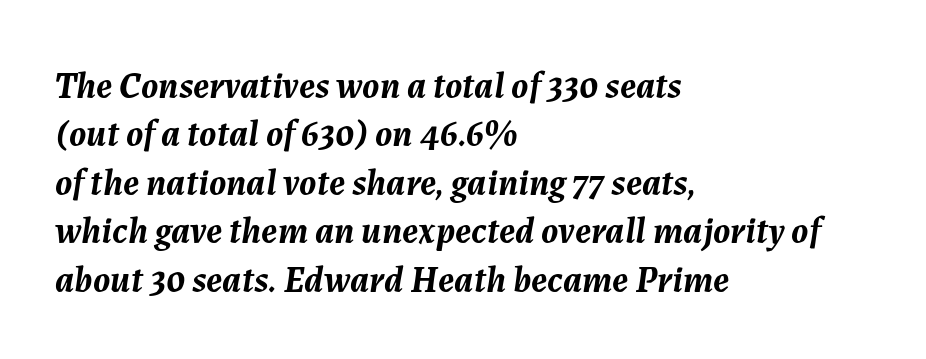
The image shows 37 px semibold type, italic (leaning right); set left-aligned, normal line spacing (1.31x), normal letter spacing, not underlined; medium stroke contrast and a medium x-height.
